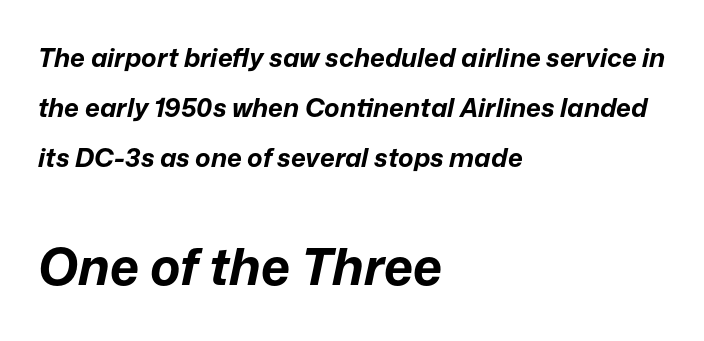
Q: Is the text bold? A: Yes.
Q: Is the text italic (slanted)? A: Yes, it leans right by about 12 degrees.
Q: Is the text underlined? A: No.
Q: How is the paragraph aligned? A: Left-aligned.
Q: Is the spacing between letters normal or unusually wide? A: Normal.
Q: Is the spacing between lines tight, normal or loose? A: Loose.
Q: Which block of text is set in a larger size, the first (top) or the second (bottom)? A: The second (bottom) one.
Q: Width (condensed, normal, or wide)? A: Normal.
Q: Stroke contrast? A: Low.
Q: x-height? A: Medium.
Q: Monospaced? A: No.
